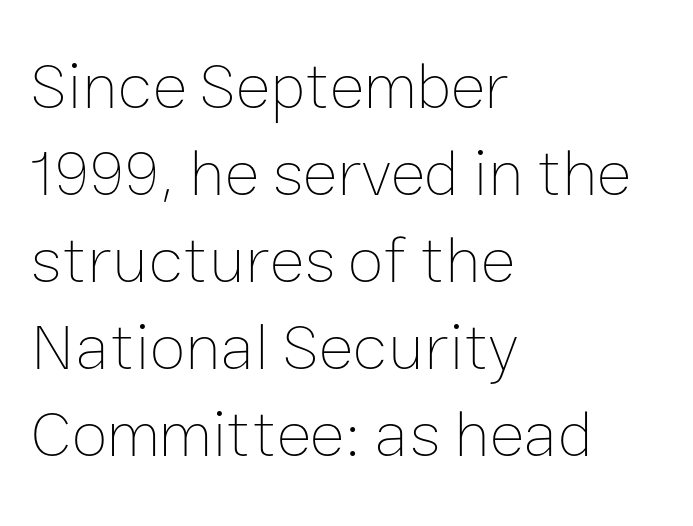
The image shows 66 px thin type, upright; set left-aligned, normal line spacing (1.32x), normal letter spacing, not underlined; low stroke contrast and a medium x-height.
